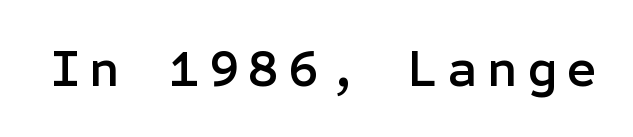
The image shows 53 px sans-serif type, upright; set not underlined; low stroke contrast and a medium x-height.
